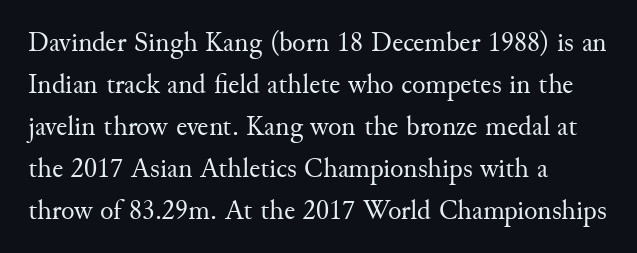
{"serif": "yes", "italic": "no", "bold": "no", "weight": "regular", "width": "normal", "stroke_contrast": "medium", "x_height": "small", "monospaced": "no", "underline": "no", "align": "left", "line_spacing": "normal", "line_spacing_ratio": 1.5, "letter_spacing": "normal", "letter_spacing_em": 0.0, "glyph_px": 28}
